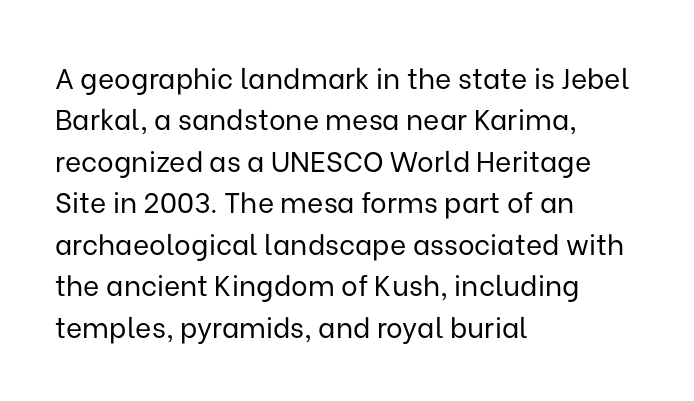
Q: Is the text bold? A: No.
Q: Is the text italic (slanted)? A: No, it is upright.
Q: Is the typeface a serif or a sans-serif typeface? A: Sans-serif.
Q: Is the text underlined? A: No.
Q: How is the paragraph aligned? A: Left-aligned.
Q: Is the spacing between letters normal or unusually wide? A: Normal.
Q: Is the spacing between lines tight, normal or loose? A: Normal.
Q: Width (condensed, normal, or wide)? A: Normal.
Q: Stroke contrast? A: Low.
Q: x-height? A: Medium.
Q: Monospaced? A: No.
